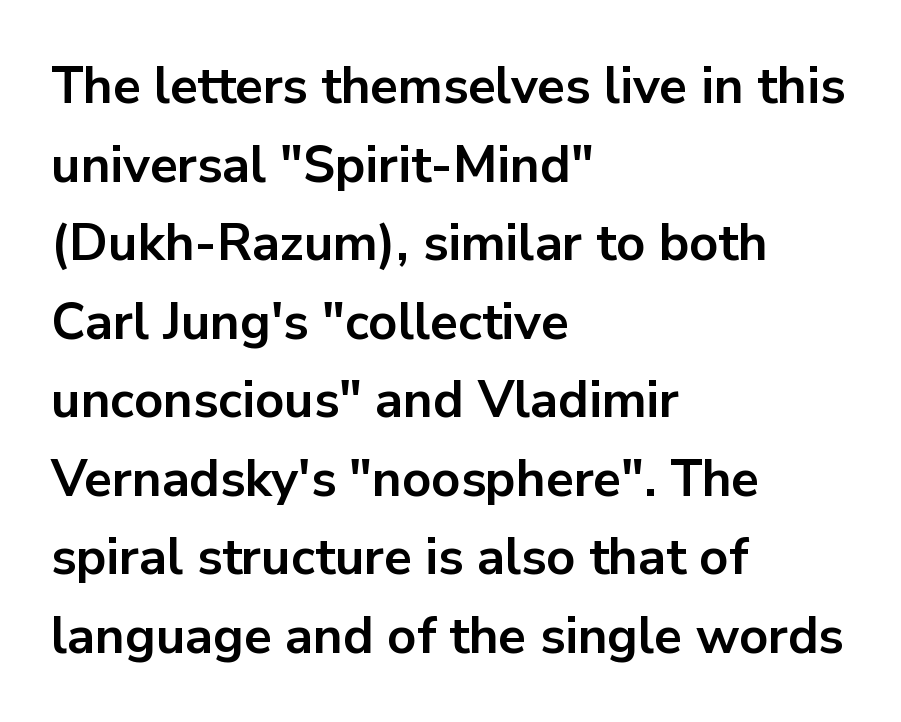
Check under the words: just untouched page. Do the letters lean? They stand straight. Teacher's note: observe the even left margin — that is flush-left alignment. In terms of letterform style, serifs are entirely absent.
